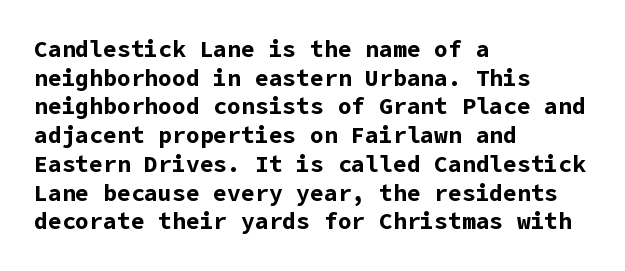
The image shows 23 px bold type, upright; set left-aligned, normal line spacing (1.25x), normal letter spacing, not underlined.
